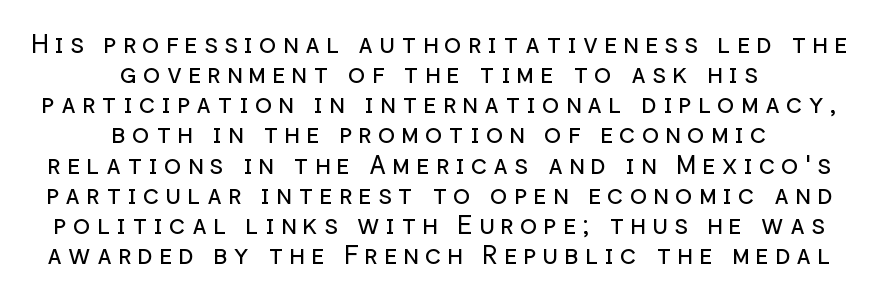
The glyphs are unaccompanied by any horizontal stroke below them. Unlike italic type, these characters show no tilt at all. In terms of letterspacing, this is a distinctly airy, spread setting. Weight class: somewhere from thin through regular. Neither beginnings nor endings align; midpoints do.
